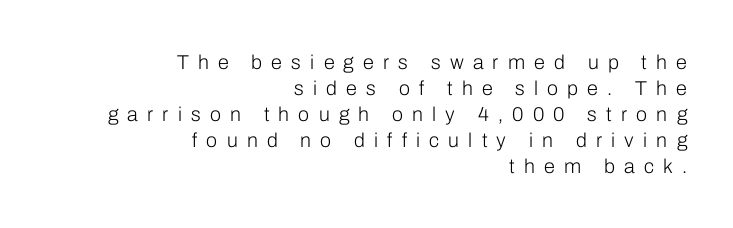
Q: Is the text bold? A: No.
Q: Is the text italic (slanted)? A: No, it is upright.
Q: Is the text underlined? A: No.
Q: How is the paragraph aligned? A: Right-aligned.
Q: Is the spacing between letters normal or unusually wide? A: Unusually wide.
Q: Is the spacing between lines tight, normal or loose? A: Normal.
